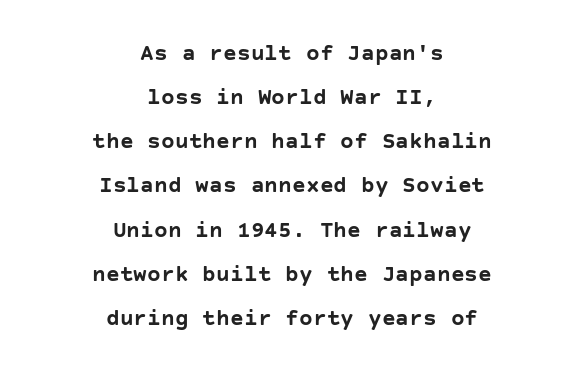
The image shows 23 px bold type, upright; set centered, loose line spacing (1.92x), normal letter spacing, not underlined.
